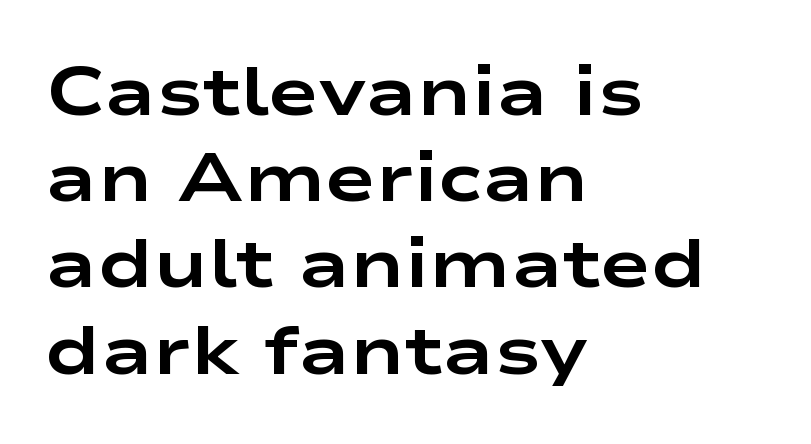
Notice how descenders clear the ascenders below comfortably — that's standard leading. Notice how the passage keeps a crisp vertical edge on the left only. Every stem runs plumb, perpendicular to the baseline. The face used here is a sans, in the tradition of grotesques and geometrics. This sample has the flowing, uneven cadence of proportional lettering. Stroke thickness is high; the sample reads as a true bold.
